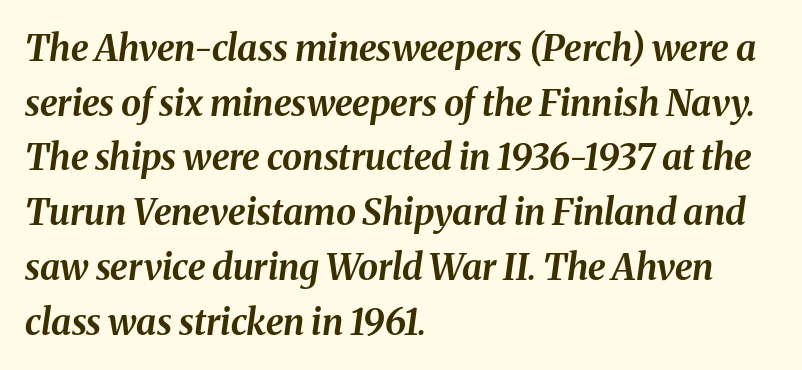
The image shows 36 px bold type, italic (leaning right); set left-aligned, normal line spacing (1.52x), normal letter spacing, not underlined; medium stroke contrast and a medium x-height.
